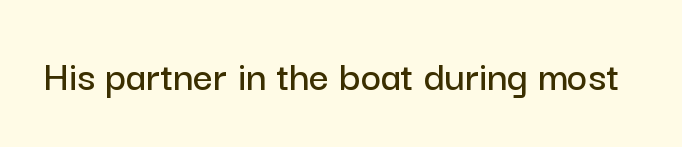
Q: Is the text italic (slanted)? A: No, it is upright.
Q: Is the typeface a serif or a sans-serif typeface? A: Sans-serif.
Q: Is the text underlined? A: No.
Q: Is the spacing between letters normal or unusually wide? A: Normal.
Q: Width (condensed, normal, or wide)? A: Normal.
Q: Stroke contrast? A: Low.
Q: x-height? A: Medium.
Q: Monospaced? A: No.
